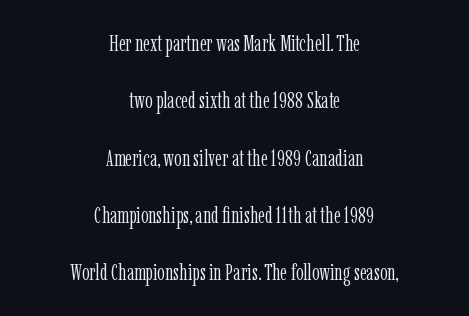
{"italic": "no", "bold": "no", "underline": "no", "align": "center", "line_spacing": "loose", "line_spacing_ratio": 2.49, "letter_spacing": "normal", "letter_spacing_em": 0.0, "glyph_px": 23}
